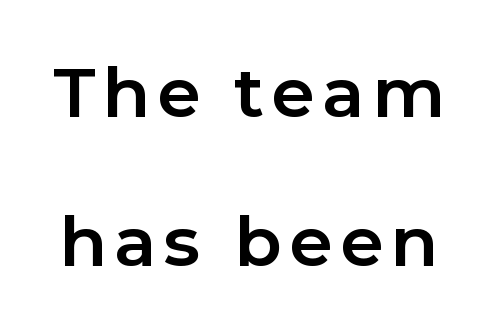
Q: Is the text bold? A: Yes.
Q: Is the text italic (slanted)? A: No, it is upright.
Q: Is the typeface a serif or a sans-serif typeface? A: Sans-serif.
Q: Is the text underlined? A: No.
Q: Is the spacing between lines tight, normal or loose? A: Loose.
Q: Width (condensed, normal, or wide)? A: Normal.
Q: Stroke contrast? A: Low.
Q: x-height? A: Medium.
Q: Monospaced? A: No.
